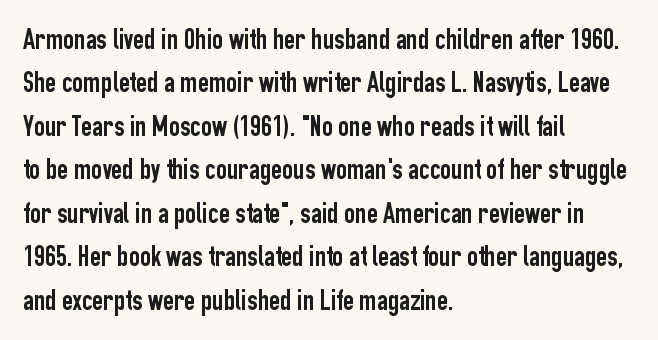
Layout note: lines flush left. The rendering uses natural spacing where letterforms have individual widths. Nope, not italic — everything's standing straight. The passage shown is typeset with a sans-serif family. The gap between lines stays unmarked.
